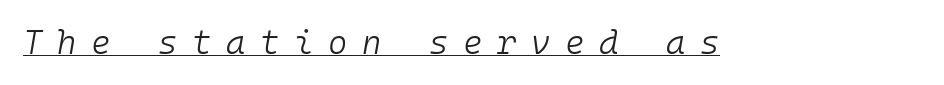
Q: Is the text bold? A: No.
Q: Is the text italic (slanted)? A: Yes, it leans right by about 10 degrees.
Q: Is the text underlined? A: Yes.
Q: Is the spacing between letters normal or unusually wide? A: Unusually wide.
Q: Width (condensed, normal, or wide)? A: Normal.
Q: Stroke contrast? A: Low.
Q: x-height? A: Medium.
Q: Monospaced? A: Yes.
